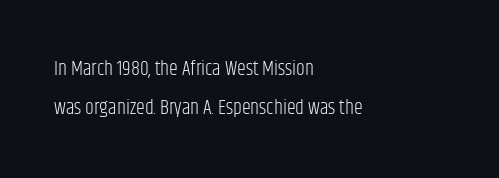
The image shows 20 px text type, upright; set left-aligned, loose line spacing (1.93x), normal letter spacing, not underlined.
